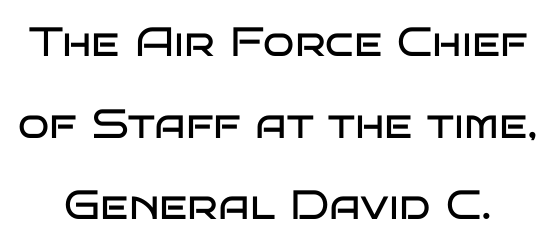
{"serif": "no", "italic": "no", "bold": "no", "weight": "regular", "width": "wide", "stroke_contrast": "low", "x_height": "large", "monospaced": "no", "underline": "no", "line_spacing": "loose", "line_spacing_ratio": 1.99, "letter_spacing": "normal", "letter_spacing_em": 0.0, "glyph_px": 41}
